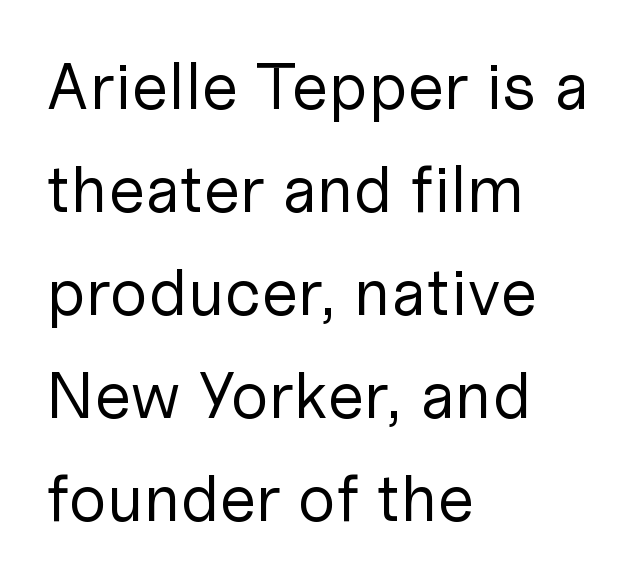
Q: Is the text bold? A: No.
Q: Is the text italic (slanted)? A: No, it is upright.
Q: Is the typeface a serif or a sans-serif typeface? A: Sans-serif.
Q: Is the text underlined? A: No.
Q: How is the paragraph aligned? A: Left-aligned.
Q: Is the spacing between letters normal or unusually wide? A: Normal.
Q: Is the spacing between lines tight, normal or loose? A: Normal.
Q: Width (condensed, normal, or wide)? A: Normal.
Q: Stroke contrast? A: Low.
Q: x-height? A: Medium.
Q: Monospaced? A: No.
